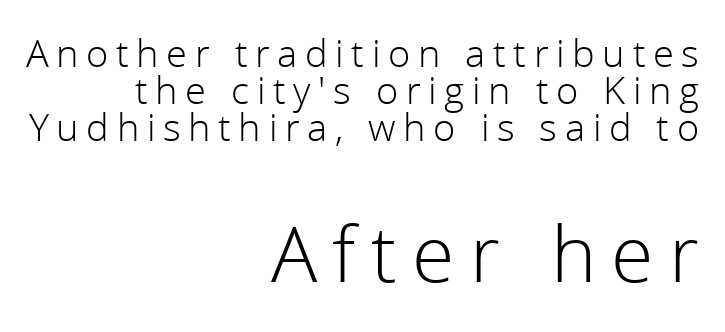
{"serif": "no", "italic": "no", "bold": "no", "weight": "light", "width": "normal", "x_height": "medium", "monospaced": "no", "underline": "no", "align": "right", "line_spacing": "tight", "line_spacing_ratio": 0.98, "letter_spacing": "wide", "letter_spacing_em": 0.2, "larger_block": "second", "size_ratio": 2.03, "glyph_px": 77}
